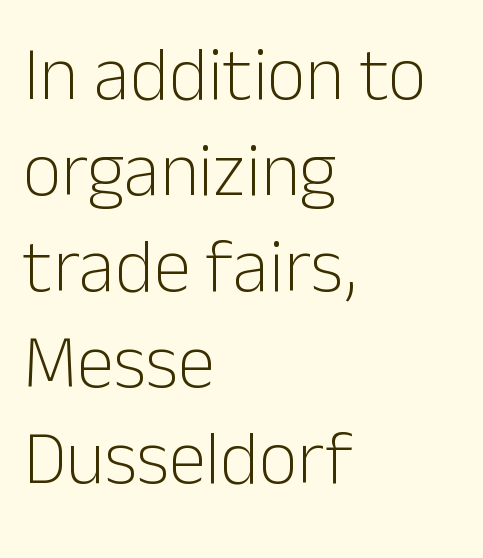
{"serif": "no", "italic": "no", "bold": "no", "weight": "light", "width": "normal", "stroke_contrast": "low", "x_height": "medium", "monospaced": "no", "underline": "no", "align": "left", "line_spacing": "normal", "line_spacing_ratio": 1.28, "letter_spacing": "normal", "letter_spacing_em": 0.0, "glyph_px": 75}
